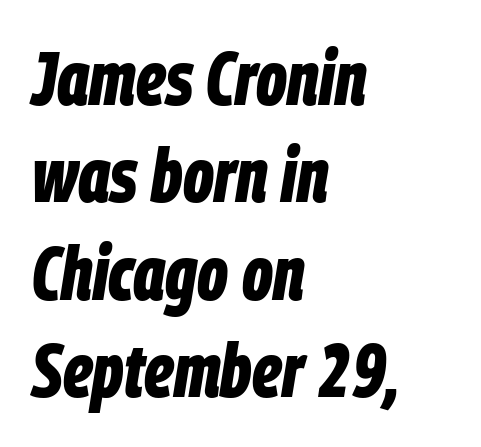
Look at the stroke-to-counter ratio: heavy, a bold. Each row of text sits above clean, open space. The lettering tilts uniformly, giving the passage an italic look. Leading matches the norm, producing a regular column. Proportional: the letters do not fall into vertical columns.
